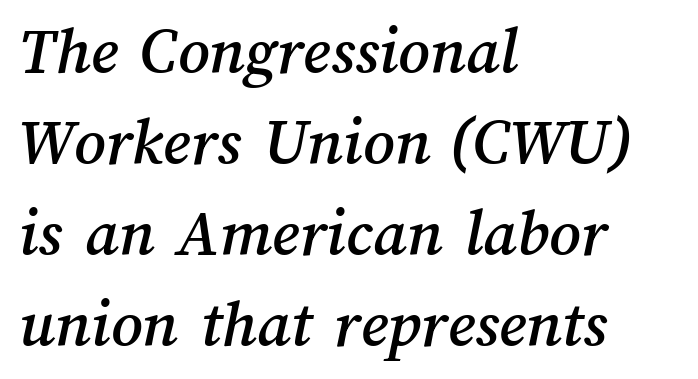
The rag falls on the right side of this text block. Does extra space separate the letters? No, they use regular spacing. This sample has the flowing, uneven cadence of proportional lettering. Evenly set lines give the paragraph a standard silhouette.
